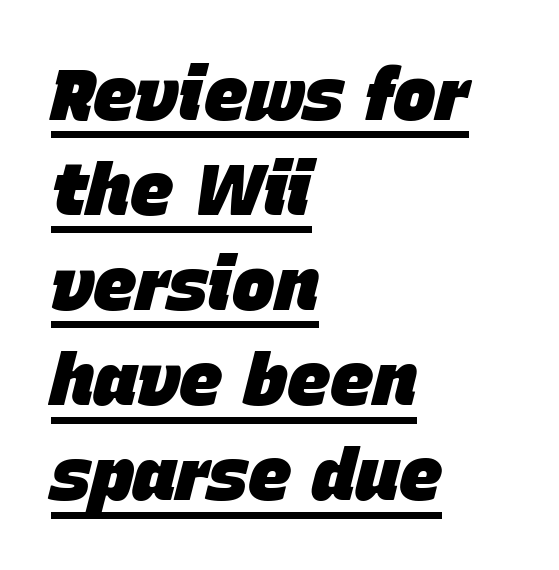
The image shows 72 px heavy type, italic (leaning right); set left-aligned, normal line spacing (1.32x), normal letter spacing, underlined; low stroke contrast and a large x-height.
